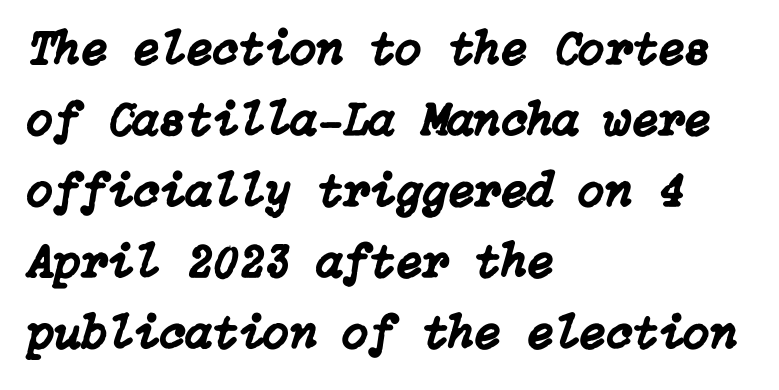
The ragged edge is on the right, which tells us the setting is flush left. Lines of text with bare space underneath. This block has exactly the height ordinary leading produces. Every character sits at an angle, as italics do.
